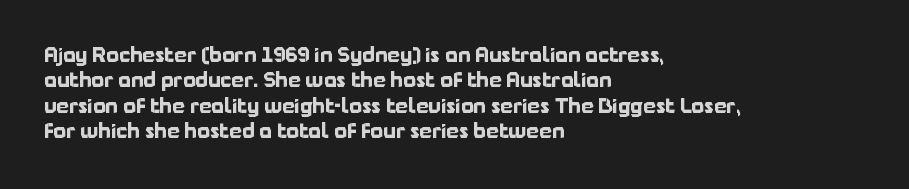
{"italic": "no", "bold": "yes", "underline": "no", "align": "left", "line_spacing": "normal", "line_spacing_ratio": 1.27, "letter_spacing": "normal", "letter_spacing_em": 0.0, "glyph_px": 20}
